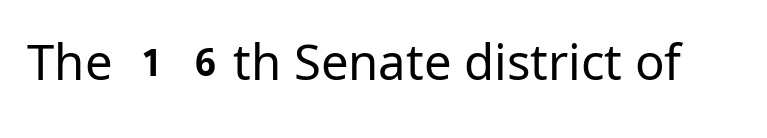
{"serif": "no", "italic": "no", "bold": "no", "weight": "regular", "width": "normal", "stroke_contrast": "low", "x_height": "medium", "monospaced": "no", "underline": "no", "letter_spacing": "normal", "letter_spacing_em": 0.0, "glyph_px": 49}
